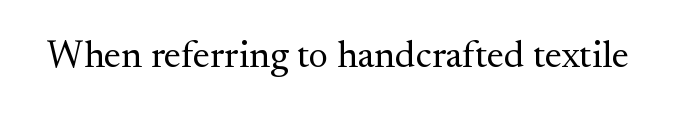
What kind of face is this? One with serifs. Clear beneath every line of the passage. No extra ink here — the face is not bold. Vertical strokes here are truly vertical.
